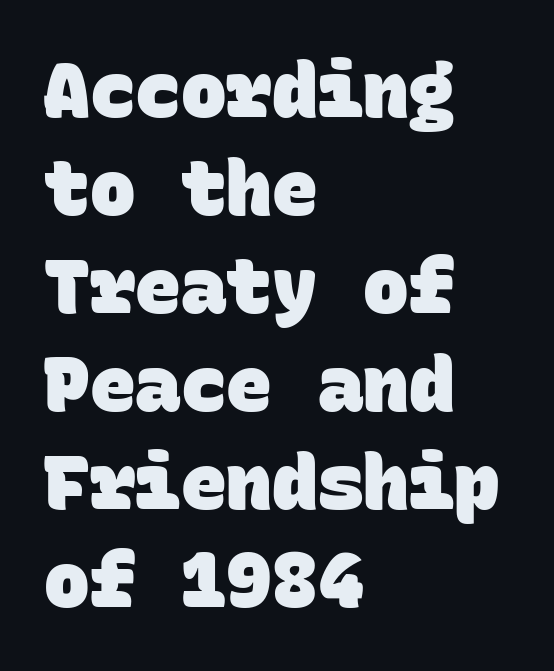
The strokes are fattened all the way to bold. This sample has the even, mechanical cadence of fixed-width lettering. The block of text has a typical density, with ordinary space between rows. In CSS terms this would be text-align: left. What stands out about the letter spacing? Nothing — it is the standard amount. The glyphs are unaccompanied by any horizontal stroke below them.
